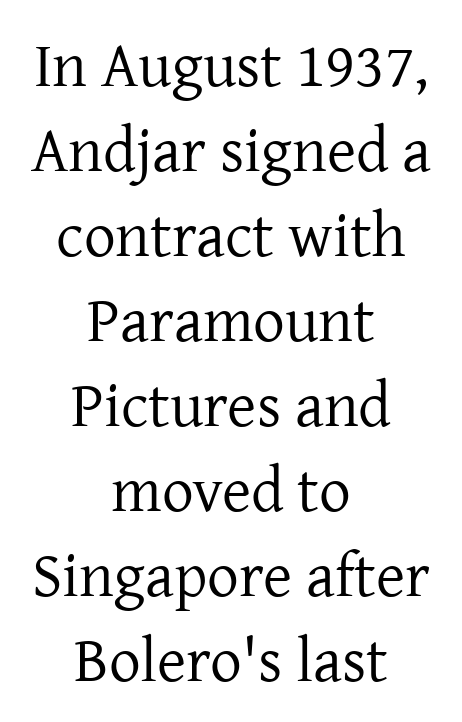
The image shows 63 px regular-weight serif type, upright; set centered, normal line spacing (1.35x), normal letter spacing, not underlined; low stroke contrast and a medium x-height.
